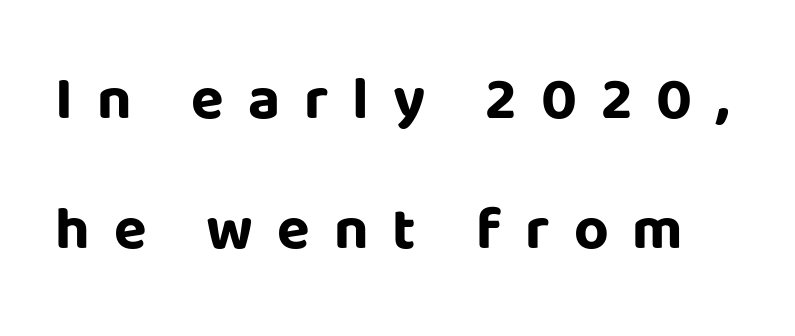
The image shows 60 px bold sans-serif type, upright; set loose line spacing (2.17x), unusually wide letter spacing (+0.4 em), not underlined; low stroke contrast and a large x-height.
